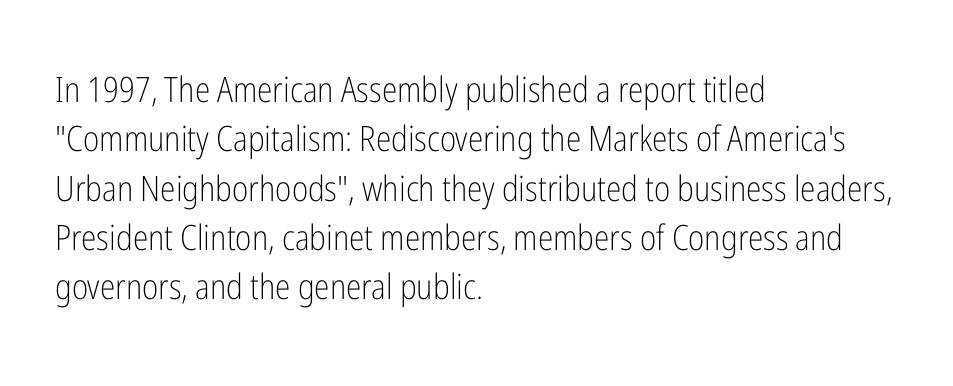
The compositor pushed each line to the left boundary. These lines are composed in type without serifs. Counters stay open thanks to moderate or lighter strokes. Looks like regular typesetting: each glyph gets only the width it needs.
